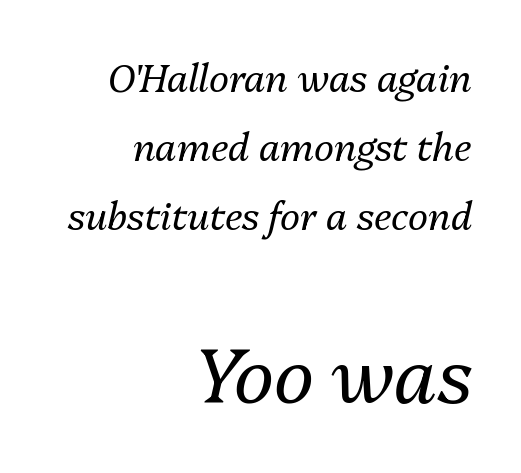
Q: Is the text bold? A: No.
Q: Is the text italic (slanted)? A: Yes, it leans right by about 13 degrees.
Q: Is the text underlined? A: No.
Q: How is the paragraph aligned? A: Right-aligned.
Q: Is the spacing between letters normal or unusually wide? A: Normal.
Q: Which block of text is set in a larger size, the first (top) or the second (bottom)? A: The second (bottom) one.
Q: Width (condensed, normal, or wide)? A: Normal.
Q: Stroke contrast? A: Medium.
Q: x-height? A: Medium.
Q: Monospaced? A: No.
